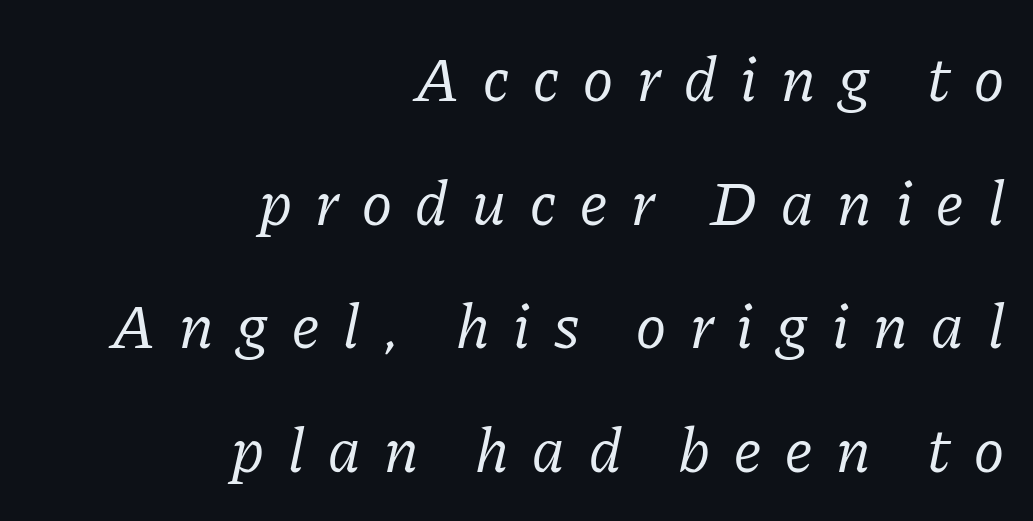
The baseline area is clear. Letter spacing: wide. Posture: slanted. The letterforms sit at book weight or below.
